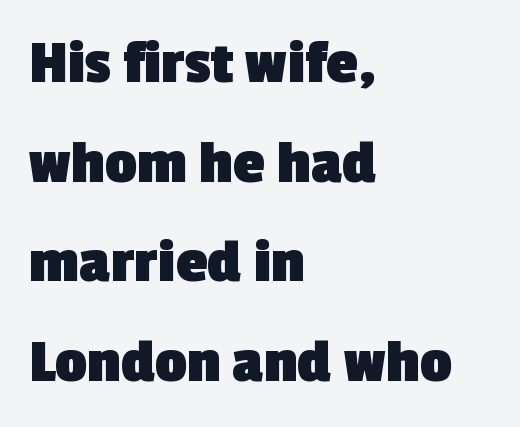
Anything drawn beneath the words? Only blank space. Here the designer chose a conventional face with non-uniform glyph widths. Reading down the block, your eye returns to a fixed left position each line. Pretty heavy lettering here — definitely bold.
